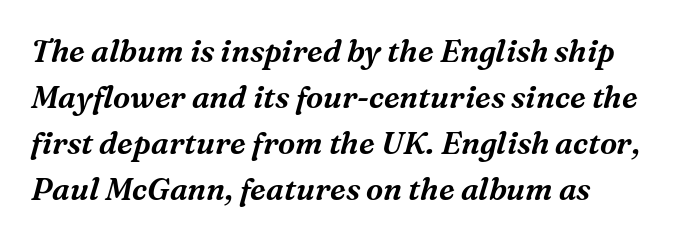
The image shows 31 px serif type, italic (leaning right); set left-aligned, normal line spacing (1.48x), normal letter spacing, not underlined; medium stroke contrast and a medium x-height.
